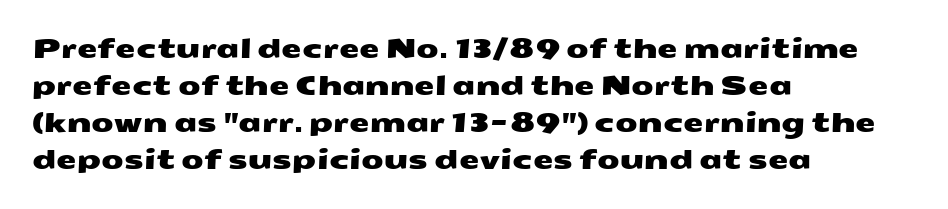
Q: Is the text underlined? A: No.
Q: How is the paragraph aligned? A: Left-aligned.
Q: Is the spacing between letters normal or unusually wide? A: Normal.
Q: Is the spacing between lines tight, normal or loose? A: Normal.
